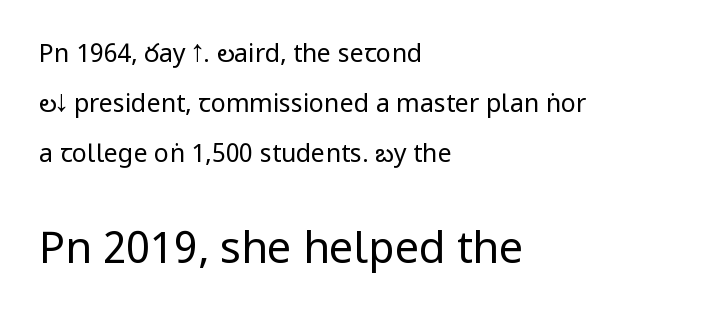
{"serif": "no", "italic": "no", "bold": "no", "weight": "regular", "width": "condensed", "stroke_contrast": "low", "x_height": "large", "monospaced": "no", "underline": "no", "align": "left", "line_spacing": "loose", "line_spacing_ratio": 2.0, "letter_spacing": "normal", "letter_spacing_em": 0.0, "larger_block": "second", "size_ratio": 1.72, "glyph_px": 43}
